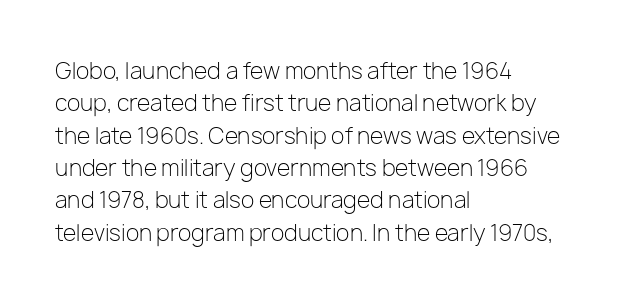
The image shows 22 px text type, upright; set left-aligned, normal line spacing (1.47x), normal letter spacing, not underlined.
